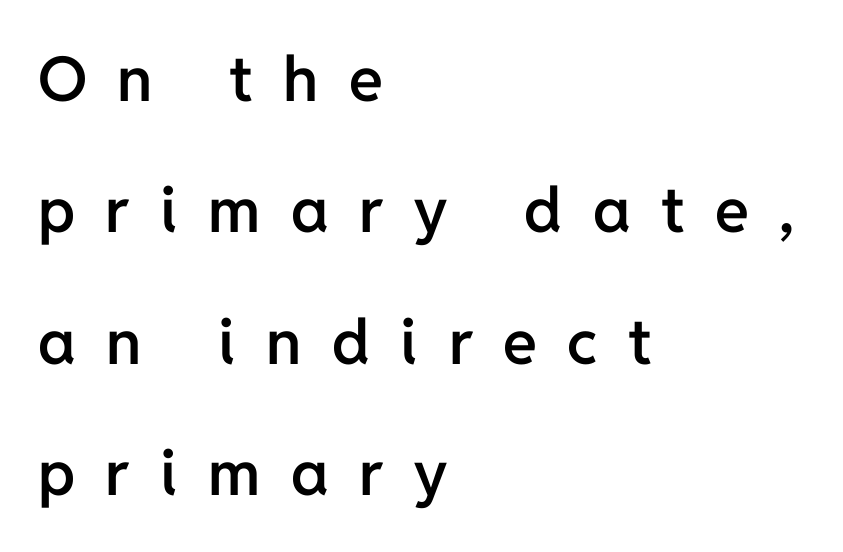
A sans-serif font was chosen for this passage. The type is letterspaced generously, with wide tracking. Each letter keeps its own natural width here, so spacing adapts to shape. Every character sits straight up, as roman type does.
